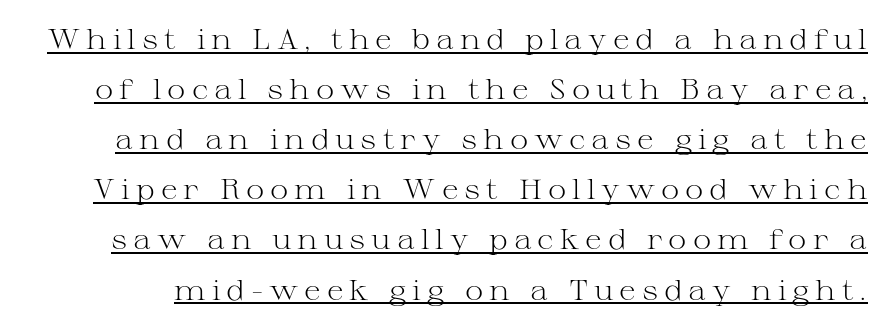
Q: Is the text bold? A: No.
Q: Is the text italic (slanted)? A: No, it is upright.
Q: Is the typeface a serif or a sans-serif typeface? A: Serif.
Q: Is the text underlined? A: Yes.
Q: Is the spacing between letters normal or unusually wide? A: Unusually wide.
Q: Width (condensed, normal, or wide)? A: Wide.
Q: Stroke contrast? A: Medium.
Q: x-height? A: Medium.
Q: Monospaced? A: No.
